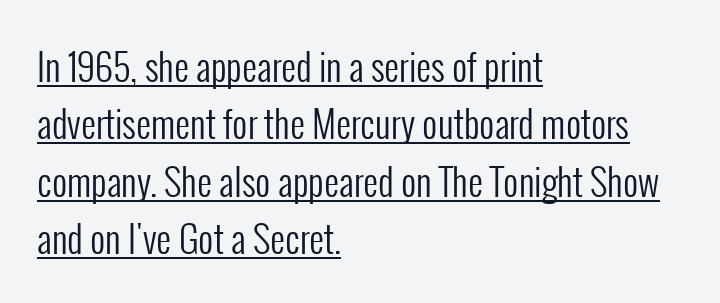
The image shows 37 px regular-weight, condensed sans-serif type, upright; set left-aligned, normal line spacing (1.55x), normal letter spacing, underlined; low stroke contrast and a medium x-height.
